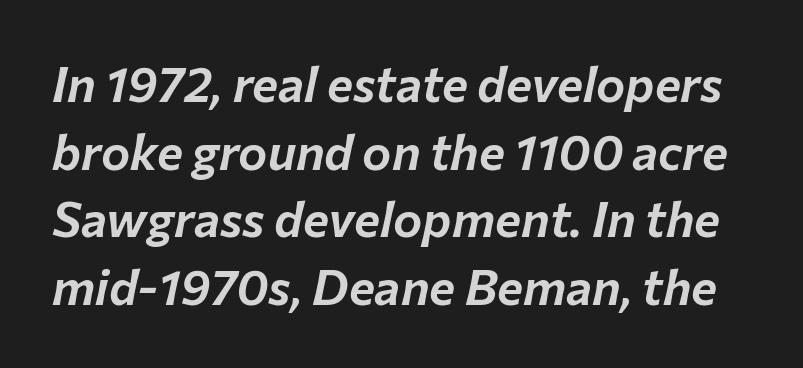
The image shows 49 px text type, italic (leaning right); set normal line spacing (1.38x), normal letter spacing, not underlined; low stroke contrast and a medium x-height.
